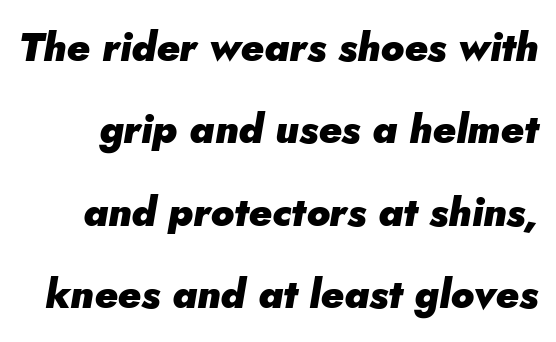
Caption: bold face, heavy strokes. Check the space under the baseline: it is left empty. There is no visible air inserted between adjacent glyphs. Airy leading.
